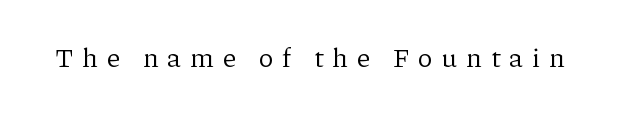
Q: Is the text bold? A: No.
Q: Is the text italic (slanted)? A: No, it is upright.
Q: Is the text underlined? A: No.
Q: Is the spacing between letters normal or unusually wide? A: Unusually wide.
